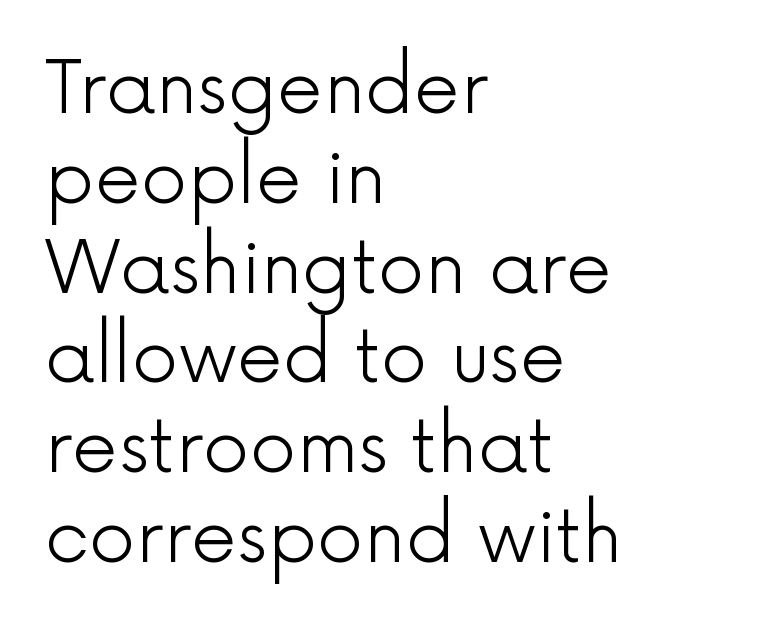
Q: Is the text bold? A: No.
Q: Is the text italic (slanted)? A: No, it is upright.
Q: Is the typeface a serif or a sans-serif typeface? A: Sans-serif.
Q: Is the text underlined? A: No.
Q: How is the paragraph aligned? A: Left-aligned.
Q: Is the spacing between letters normal or unusually wide? A: Normal.
Q: Width (condensed, normal, or wide)? A: Normal.
Q: x-height? A: Medium.
Q: Monospaced? A: No.
